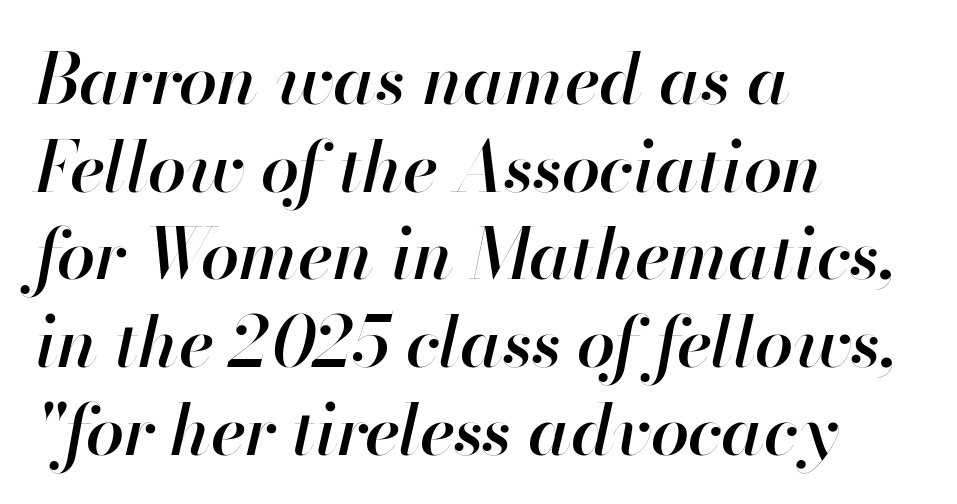
The image shows 69 px semibold type, italic (leaning right); set left-aligned, normal line spacing (1.27x), normal letter spacing, not underlined; high stroke contrast and a small x-height.
